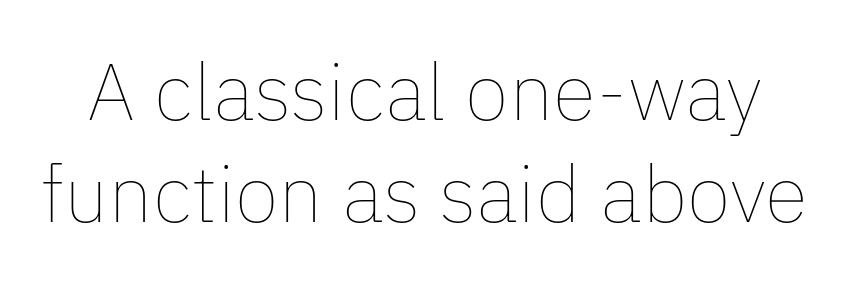
The letters stand upright; this is a roman face. Inter-character spacing is left at the font's built-in metrics. Words float on clear page, feet unadorned. Weight class: somewhere from thin through regular. Notice how descenders clear the ascenders below comfortably — that's standard leading. Note the varied advance widths — an 'i' is clearly narrower than an 'm'.
